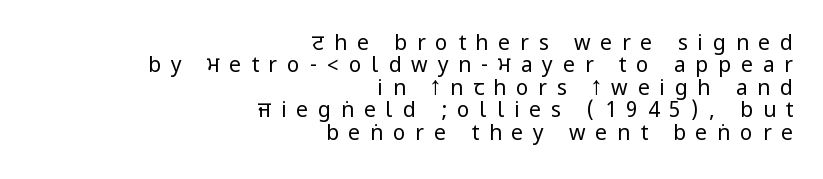
The image shows 21 px text type, upright; set right-aligned, tight line spacing (1.07x), unusually wide letter spacing (+0.47 em), not underlined.
